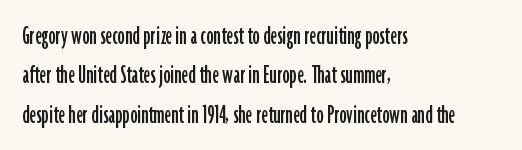
Q: Is the text italic (slanted)? A: No, it is upright.
Q: Is the typeface a serif or a sans-serif typeface? A: Sans-serif.
Q: Is the text underlined? A: No.
Q: How is the paragraph aligned? A: Left-aligned.
Q: Is the spacing between letters normal or unusually wide? A: Normal.
Q: Is the spacing between lines tight, normal or loose? A: Normal.
Q: Width (condensed, normal, or wide)? A: Condensed.
Q: Stroke contrast? A: Low.
Q: x-height? A: Medium.
Q: Monospaced? A: No.
